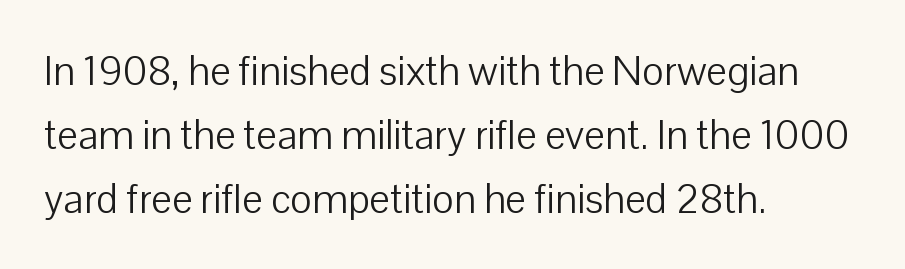
Q: Is the text bold? A: No.
Q: Is the text italic (slanted)? A: No, it is upright.
Q: Is the typeface a serif or a sans-serif typeface? A: Sans-serif.
Q: Is the text underlined? A: No.
Q: How is the paragraph aligned? A: Left-aligned.
Q: Is the spacing between letters normal or unusually wide? A: Normal.
Q: Is the spacing between lines tight, normal or loose? A: Normal.
Q: Width (condensed, normal, or wide)? A: Normal.
Q: Stroke contrast? A: Low.
Q: x-height? A: Medium.
Q: Monospaced? A: No.
